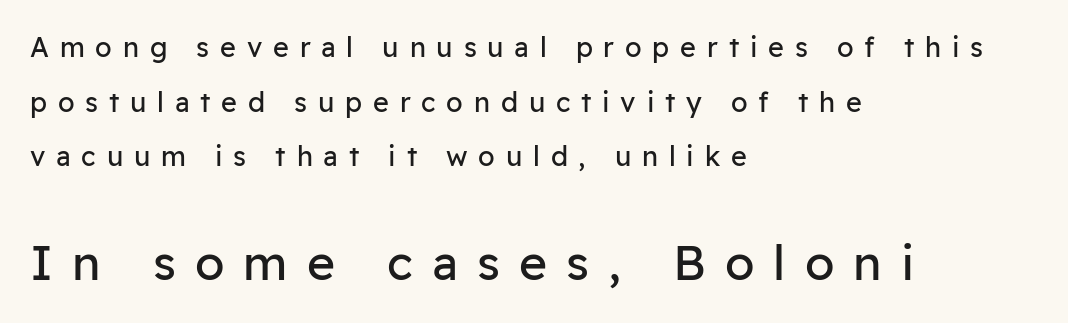
{"serif": "no", "italic": "no", "bold": "no", "weight": "regular", "width": "normal", "stroke_contrast": "low", "x_height": "medium", "monospaced": "no", "underline": "no", "align": "left", "line_spacing": "loose", "line_spacing_ratio": 2.02, "letter_spacing": "wide", "letter_spacing_em": 0.4, "larger_block": "second", "size_ratio": 1.78, "glyph_px": 48}
